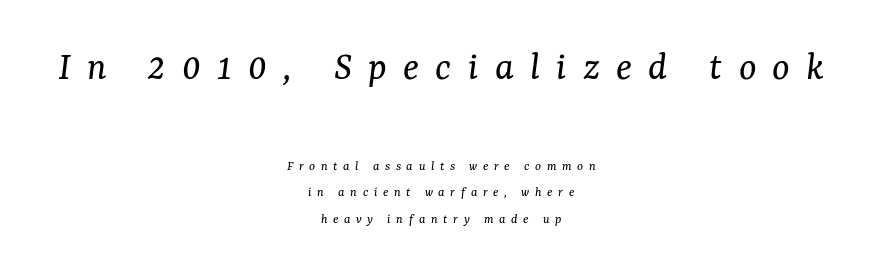
The image shows 41 px regular-weight serif type, italic (leaning right); set centered, line spacing 1.88x, unusually wide letter spacing (+0.4 em), not underlined; the first (top) block is 2.93x larger; medium stroke contrast and a medium x-height.
